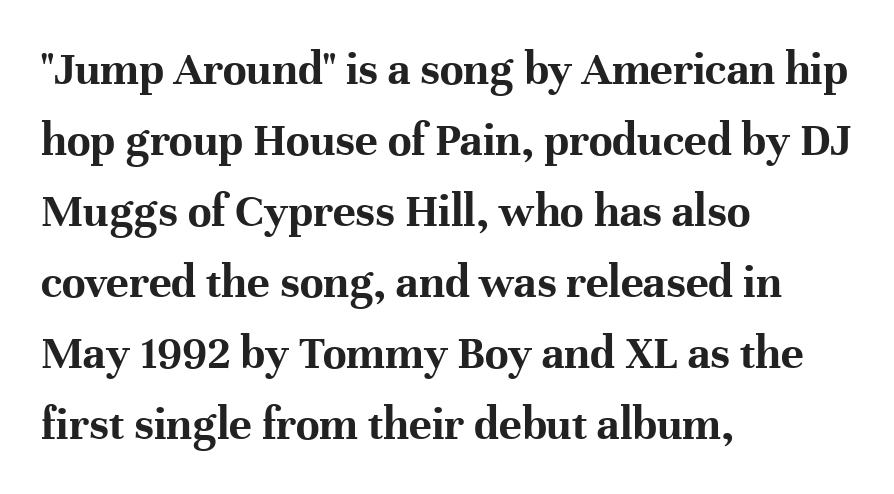
Q: Is the text bold? A: Yes.
Q: Is the text italic (slanted)? A: No, it is upright.
Q: Is the typeface a serif or a sans-serif typeface? A: Serif.
Q: Is the text underlined? A: No.
Q: How is the paragraph aligned? A: Left-aligned.
Q: Is the spacing between letters normal or unusually wide? A: Normal.
Q: Is the spacing between lines tight, normal or loose? A: Normal.
Q: Width (condensed, normal, or wide)? A: Normal.
Q: Stroke contrast? A: High.
Q: x-height? A: Medium.
Q: Monospaced? A: No.
